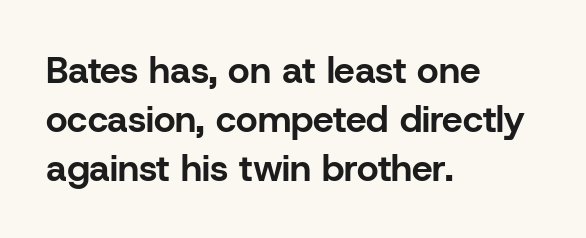
The image shows 37 px bold sans-serif type, upright; set left-aligned, normal line spacing (1.32x), normal letter spacing, not underlined; low stroke contrast and a medium x-height.
